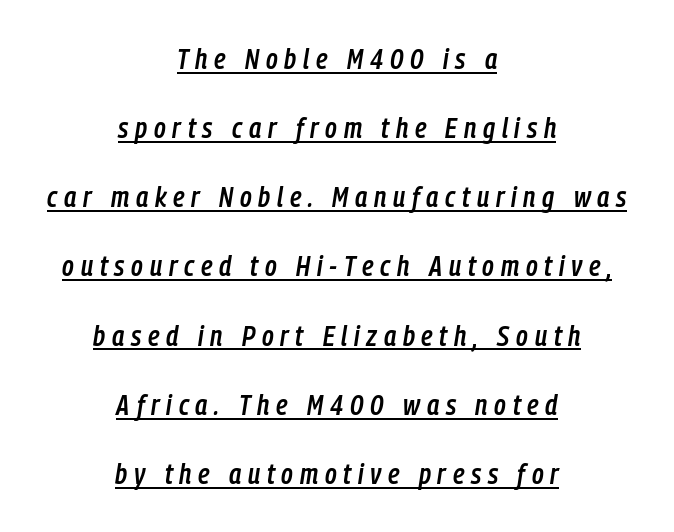
The image shows 28 px semibold, condensed type, italic (leaning right); set centered, loose line spacing (2.47x), unusually wide letter spacing (+0.24 em), underlined; low stroke contrast and a medium x-height.
